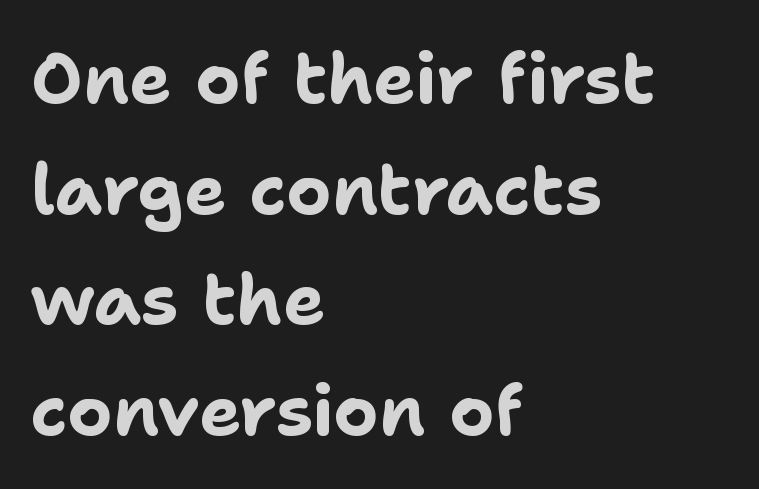
The image shows 70 px bold sans-serif type, upright; set left-aligned, normal line spacing (1.58x), normal letter spacing, not underlined; low stroke contrast and a medium x-height.
